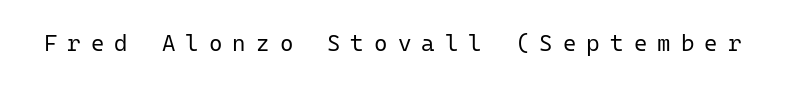
Letters rest on an invisible, unmarked baseline. Quick note: not italic, upright. Loose tracking; the words dissolve into strings of separated letters. Is this a heavy cut? Hardly; it is regular or lighter.
